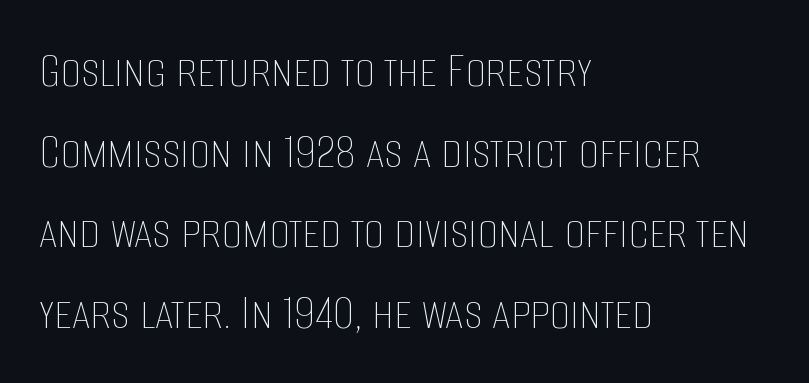
Summary of vertical rhythm: regular, with standard interline spacing. Which margin do the lines hug? The left one — the right edge is uneven. On a weight scale, this lands at 450 or below. Proportional: the letters do not fall into vertical columns. Tracking here is standard; glyphs follow each other at the usual distance. Italic: no, the glyphs are upright roman.
